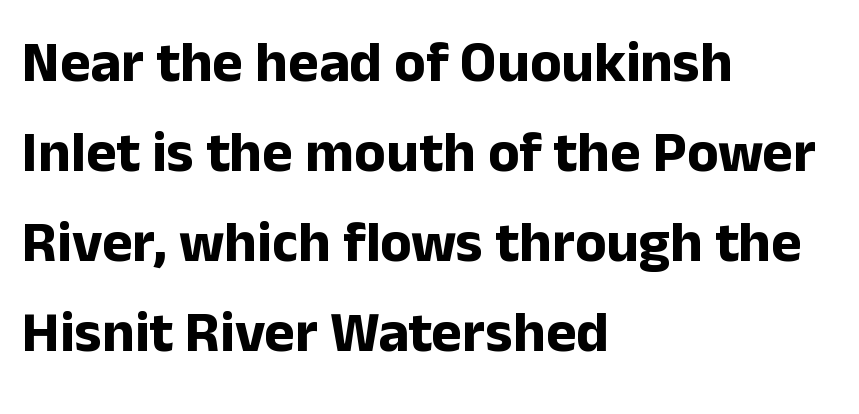
The image shows 58 px bold sans-serif type, upright; set left-aligned, normal line spacing (1.55x), normal letter spacing, not underlined; low stroke contrast and a medium x-height.
